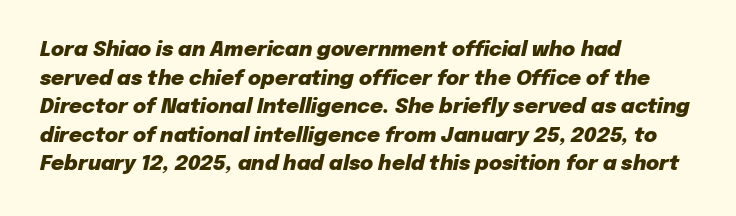
Q: Is the text bold? A: Yes.
Q: Is the text italic (slanted)? A: Yes, it leans right by about 12 degrees.
Q: Is the text underlined? A: No.
Q: How is the paragraph aligned? A: Left-aligned.
Q: Is the spacing between letters normal or unusually wide? A: Normal.
Q: Is the spacing between lines tight, normal or loose? A: Normal.
